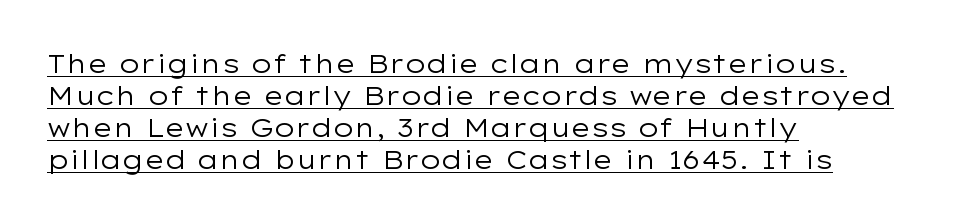
The image shows 26 px text type, upright; set left-aligned, line spacing 1.23x, normal letter spacing, underlined.
